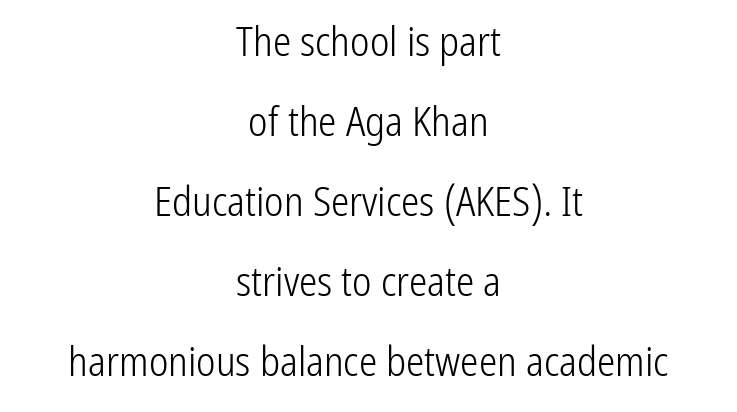
Q: Is the text bold? A: No.
Q: Is the text italic (slanted)? A: No, it is upright.
Q: Is the typeface a serif or a sans-serif typeface? A: Sans-serif.
Q: Is the text underlined? A: No.
Q: How is the paragraph aligned? A: Centered.
Q: Is the spacing between letters normal or unusually wide? A: Normal.
Q: Is the spacing between lines tight, normal or loose? A: Loose.
Q: Width (condensed, normal, or wide)? A: Condensed.
Q: Stroke contrast? A: Low.
Q: x-height? A: Medium.
Q: Monospaced? A: No.
